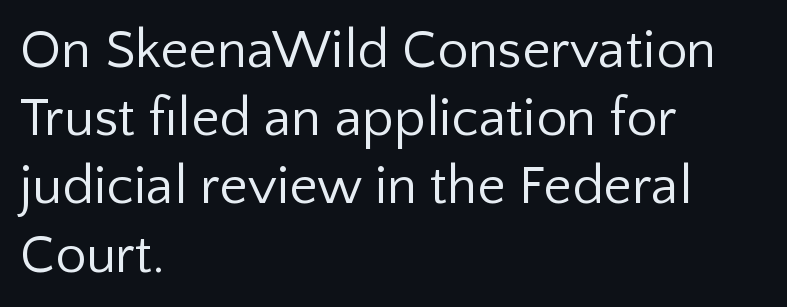
The image shows 55 px regular-weight sans-serif type, upright; set left-aligned, line spacing 1.24x, normal letter spacing, not underlined; low stroke contrast and a medium x-height.
